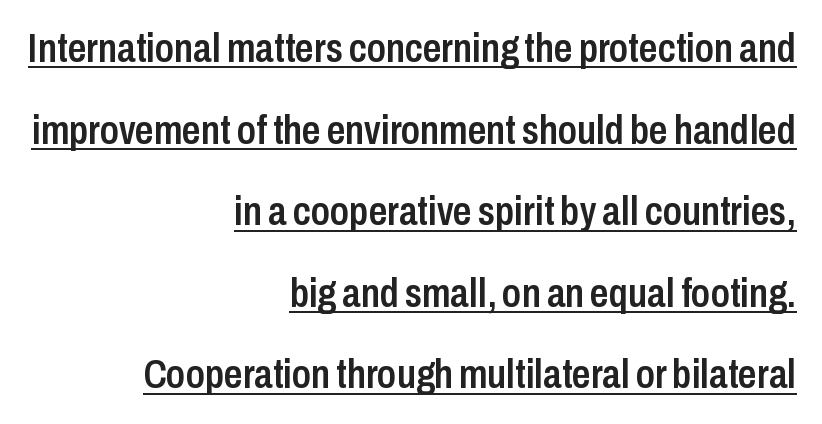
The image shows 41 px semibold, condensed sans-serif type, upright; set right-aligned, loose line spacing (1.99x), normal letter spacing, underlined; low stroke contrast and a medium x-height.
